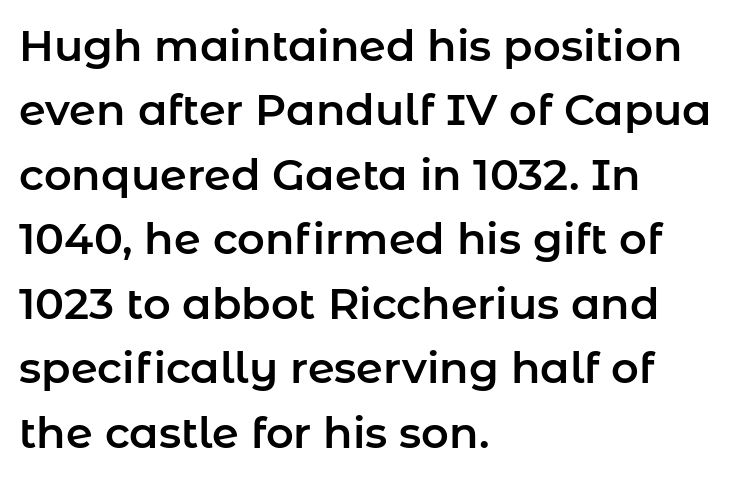
Q: Is the text italic (slanted)? A: No, it is upright.
Q: Is the typeface a serif or a sans-serif typeface? A: Sans-serif.
Q: Is the text underlined? A: No.
Q: How is the paragraph aligned? A: Left-aligned.
Q: Is the spacing between letters normal or unusually wide? A: Normal.
Q: Is the spacing between lines tight, normal or loose? A: Normal.
Q: Width (condensed, normal, or wide)? A: Normal.
Q: Stroke contrast? A: Low.
Q: x-height? A: Medium.
Q: Monospaced? A: No.
